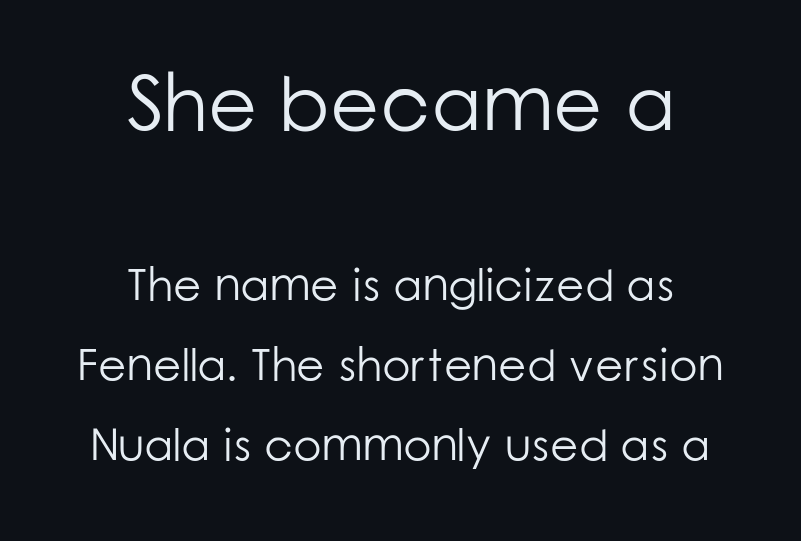
Is this a heavy cut? Hardly; it is regular or lighter. Alignment: centered. Tracking here is standard; glyphs follow each other at the usual distance. Descender tails drop into unmarked territory.
